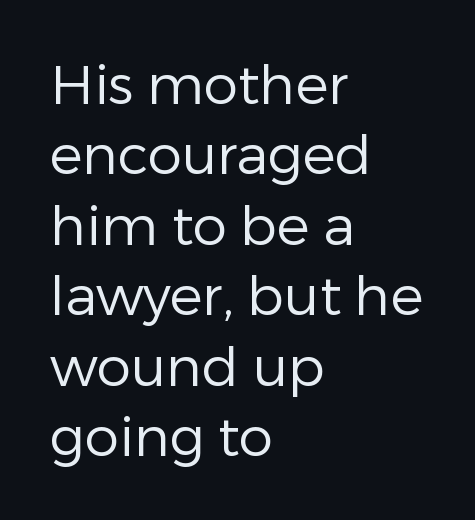
Q: Is the text bold? A: No.
Q: Is the text italic (slanted)? A: No, it is upright.
Q: Is the typeface a serif or a sans-serif typeface? A: Sans-serif.
Q: Is the text underlined? A: No.
Q: How is the paragraph aligned? A: Left-aligned.
Q: Is the spacing between letters normal or unusually wide? A: Normal.
Q: Is the spacing between lines tight, normal or loose? A: Normal.
Q: Width (condensed, normal, or wide)? A: Normal.
Q: Stroke contrast? A: Low.
Q: x-height? A: Medium.
Q: Monospaced? A: No.
